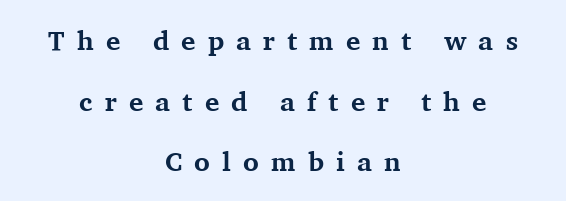
{"italic": "no", "bold": "yes", "underline": "no", "align": "center", "line_spacing": "loose", "line_spacing_ratio": 2.25, "letter_spacing": "wide", "letter_spacing_em": 0.45, "glyph_px": 27}
